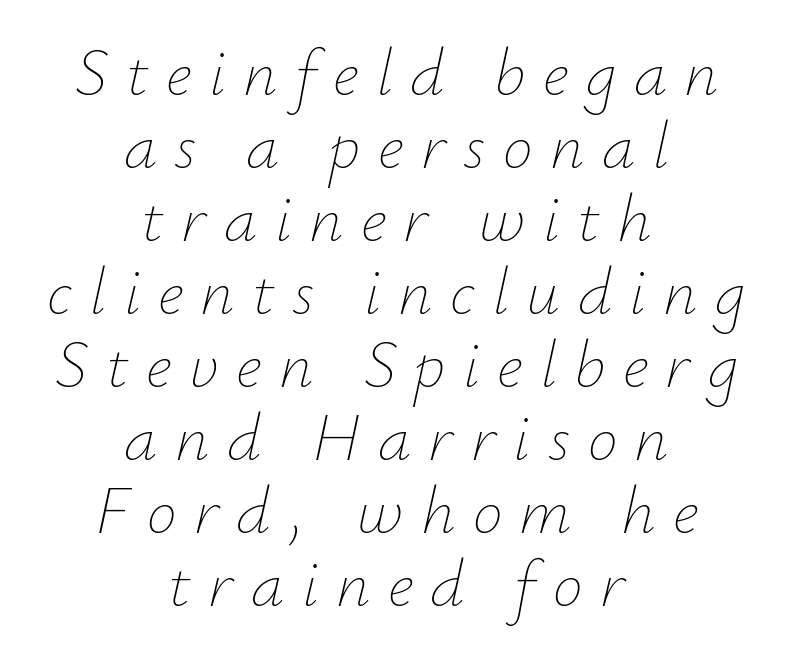
Stem width sits at or under what a default text font uses. Does extra space separate the letters? Yes, quite a lot of it. Reading down the column, the eye jumps only a short way to each next line. A centered setting, common on invitations and titles, is used for this passage.
